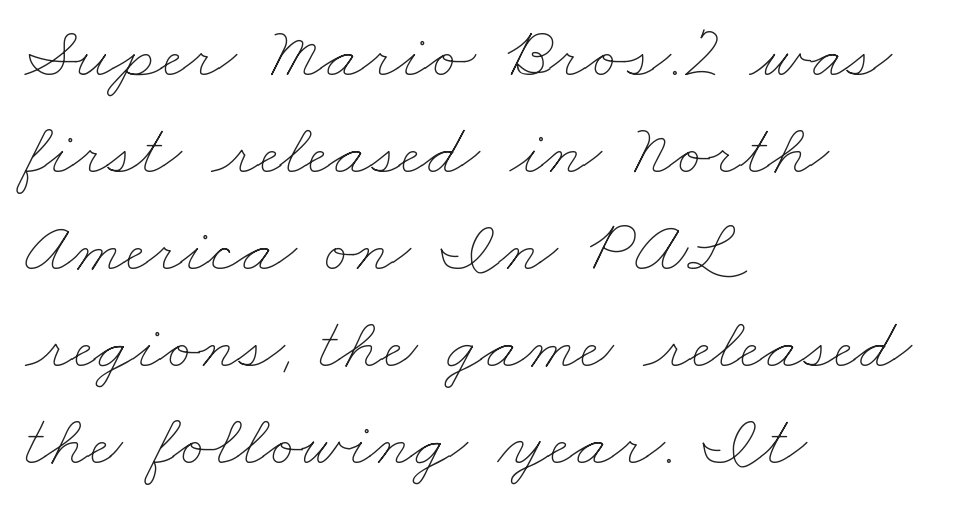
Q: Is the text bold? A: No.
Q: Is the text underlined? A: No.
Q: How is the paragraph aligned? A: Left-aligned.
Q: Is the spacing between letters normal or unusually wide? A: Normal.
Q: Is the spacing between lines tight, normal or loose? A: Normal.
Q: Width (condensed, normal, or wide)? A: Wide.
Q: Stroke contrast? A: Low.
Q: x-height? A: Small.
Q: Monospaced? A: No.
